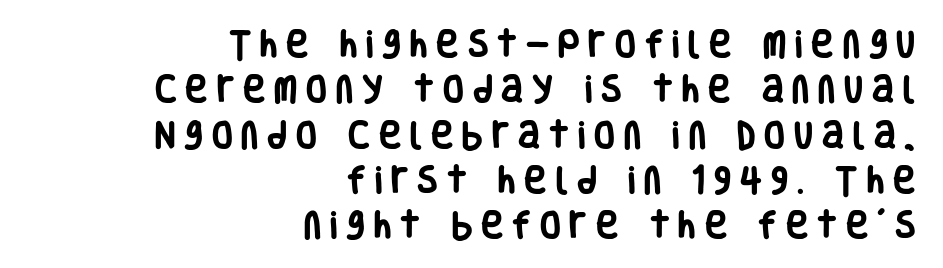
Q: Is the text bold? A: Yes.
Q: Is the text italic (slanted)? A: No, it is upright.
Q: Is the typeface a serif or a sans-serif typeface? A: Sans-serif.
Q: Is the text underlined? A: No.
Q: How is the paragraph aligned? A: Right-aligned.
Q: Is the spacing between letters normal or unusually wide? A: Unusually wide.
Q: Is the spacing between lines tight, normal or loose? A: Normal.
Q: Width (condensed, normal, or wide)? A: Condensed.
Q: Stroke contrast? A: Low.
Q: x-height? A: Large.
Q: Monospaced? A: No.
